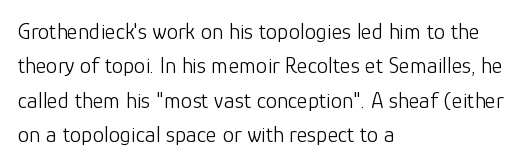
{"italic": "no", "bold": "no", "underline": "no", "align": "left", "line_spacing": "normal", "line_spacing_ratio": 1.49, "letter_spacing": "normal", "letter_spacing_em": 0.0, "glyph_px": 23}
